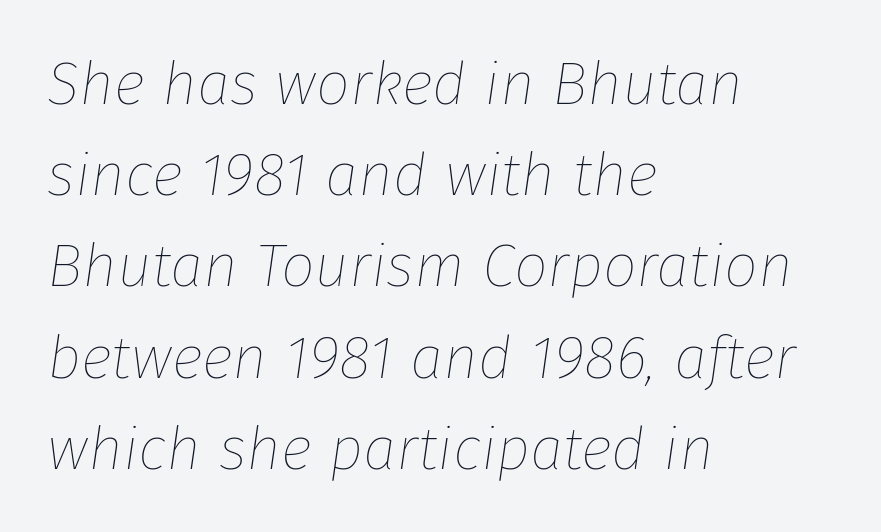
The letters advance in unequal steps, a hallmark of proportional type. This sample uses plain, unmodified letter spacing. Line beginnings align vertically; line endings do not. Looking at the ascenders, they clearly lean. Regarding leading, the lines here are spaced in the standard way. Summary of weight: not heavy and not bold.
